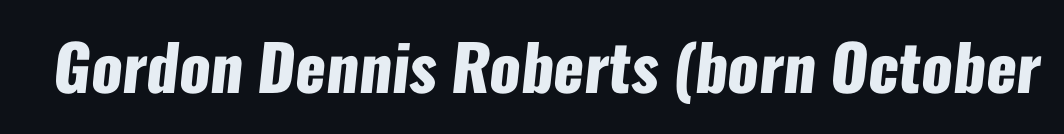
Q: Is the text bold? A: Yes.
Q: Is the typeface a serif or a sans-serif typeface? A: Sans-serif.
Q: Is the text underlined? A: No.
Q: Is the spacing between letters normal or unusually wide? A: Normal.
Q: Width (condensed, normal, or wide)? A: Condensed.
Q: Stroke contrast? A: Low.
Q: x-height? A: Medium.
Q: Monospaced? A: No.
